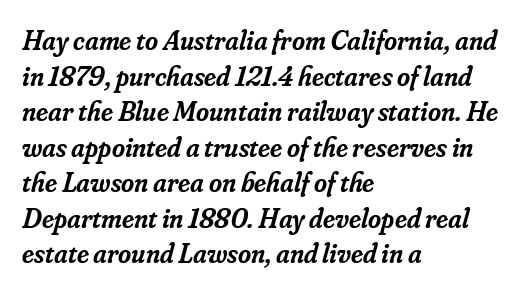
{"serif": "yes", "italic": "yes", "lean": "right", "slant_degrees": 16, "bold": "semi", "weight": "semibold", "width": "normal", "stroke_contrast": "low", "x_height": "small", "monospaced": "no", "underline": "no", "align": "left", "line_spacing": "normal", "line_spacing_ratio": 1.27, "letter_spacing": "normal", "letter_spacing_em": 0.0, "glyph_px": 28}
